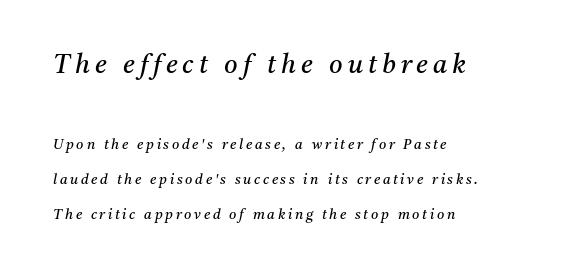
Q: Is the text bold? A: No.
Q: Is the text italic (slanted)? A: Yes, it leans right by about 11 degrees.
Q: Is the text underlined? A: No.
Q: How is the paragraph aligned? A: Left-aligned.
Q: Is the spacing between lines tight, normal or loose? A: Loose.
Q: Which block of text is set in a larger size, the first (top) or the second (bottom)? A: The first (top) one.
